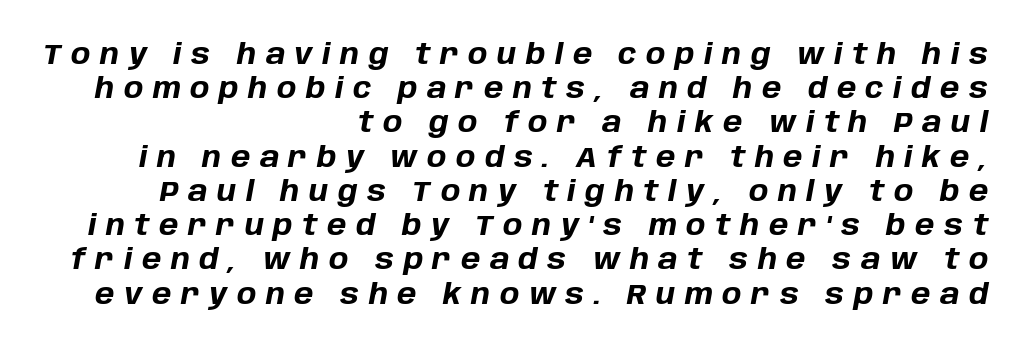
Q: Is the text bold? A: Yes.
Q: Is the text italic (slanted)? A: Yes, it leans right by about 10 degrees.
Q: Is the text underlined? A: No.
Q: How is the paragraph aligned? A: Right-aligned.
Q: Is the spacing between letters normal or unusually wide? A: Unusually wide.
Q: Width (condensed, normal, or wide)? A: Normal.
Q: Stroke contrast? A: Low.
Q: x-height? A: Large.
Q: Monospaced? A: No.
